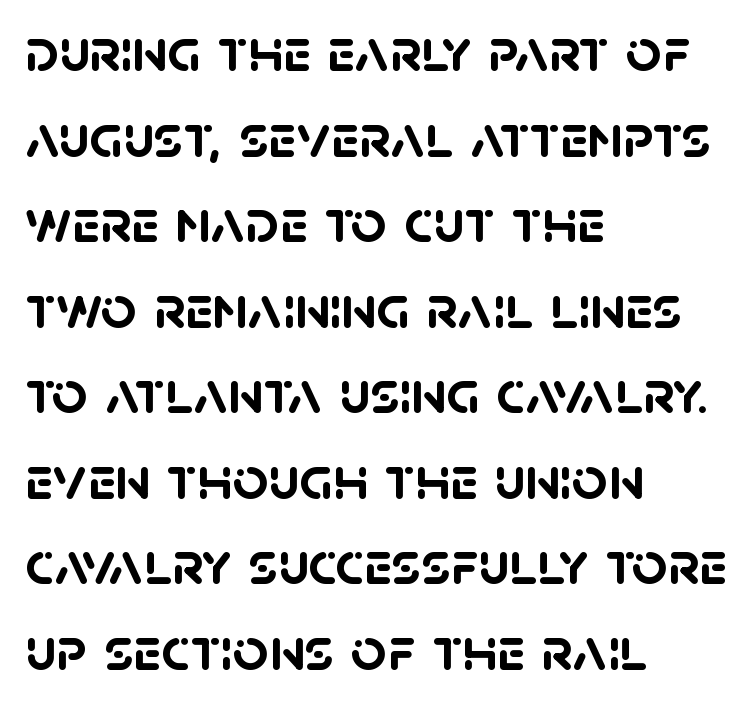
Q: Is the text bold? A: Yes.
Q: Is the typeface a serif or a sans-serif typeface? A: Sans-serif.
Q: Is the text underlined? A: No.
Q: How is the paragraph aligned? A: Left-aligned.
Q: Is the spacing between letters normal or unusually wide? A: Normal.
Q: Is the spacing between lines tight, normal or loose? A: Normal.
Q: Width (condensed, normal, or wide)? A: Normal.
Q: Stroke contrast? A: Low.
Q: x-height? A: Large.
Q: Monospaced? A: No.
